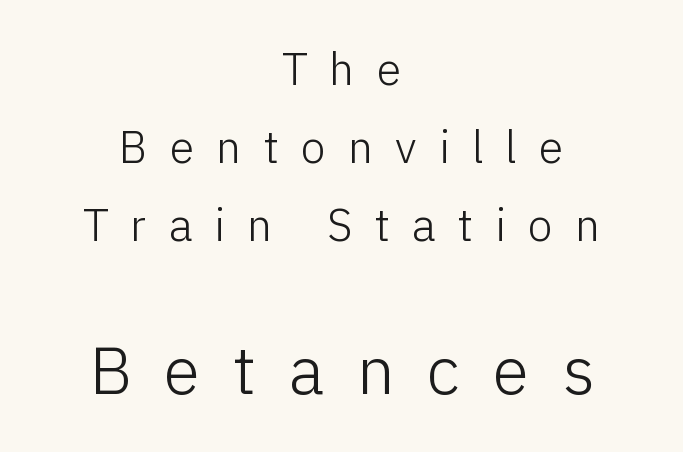
{"serif": "no", "italic": "no", "bold": "no", "weight": "light", "width": "normal", "stroke_contrast": "low", "x_height": "medium", "monospaced": "no", "underline": "no", "align": "center", "line_spacing_ratio": 1.73, "letter_spacing": "wide", "letter_spacing_em": 0.49, "larger_block": "second", "size_ratio": 1.49, "glyph_px": 67}
